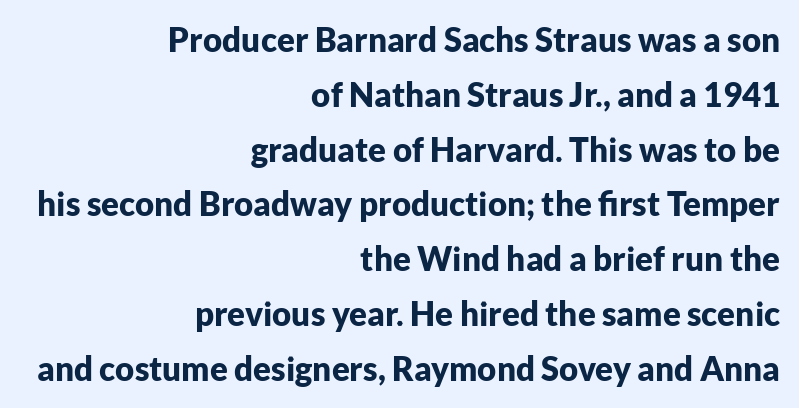
{"serif": "no", "italic": "no", "bold": "yes", "weight": "bold", "width": "normal", "stroke_contrast": "low", "x_height": "medium", "monospaced": "no", "underline": "no", "align": "right", "line_spacing": "normal", "line_spacing_ratio": 1.66, "letter_spacing": "normal", "letter_spacing_em": 0.0, "glyph_px": 33}
